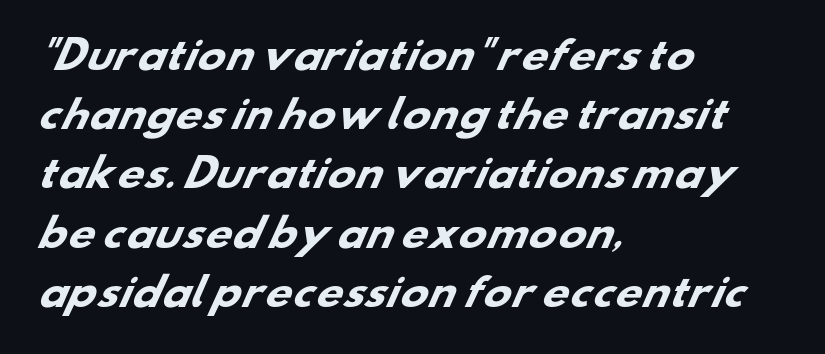
Q: Is the text bold? A: Yes.
Q: Is the typeface a serif or a sans-serif typeface? A: Sans-serif.
Q: Is the text underlined? A: No.
Q: How is the paragraph aligned? A: Left-aligned.
Q: Is the spacing between letters normal or unusually wide? A: Normal.
Q: Is the spacing between lines tight, normal or loose? A: Normal.
Q: Width (condensed, normal, or wide)? A: Wide.
Q: Stroke contrast? A: Low.
Q: x-height? A: Small.
Q: Monospaced? A: No.
